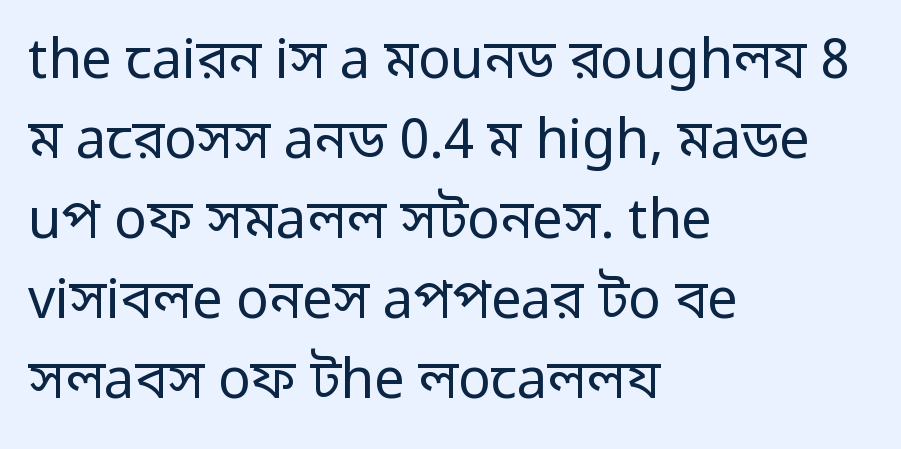
The rendering uses natural spacing where letterforms have individual widths. Between one letter and the next there's only the usual sliver of space. The face looks like a standard text weight, possibly lighter. The type family on display is of the sans-serif kind. Interline gaps are of average width in this sample.
